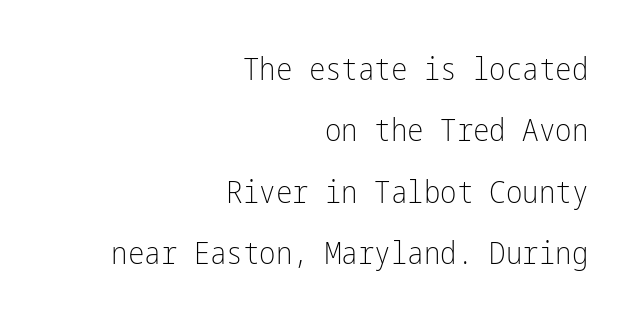
{"serif": "no", "italic": "no", "bold": "no", "weight": "light", "width": "condensed", "stroke_contrast": "low", "x_height": "medium", "underline": "no", "align": "right", "line_spacing": "loose", "line_spacing_ratio": 1.98, "letter_spacing": "normal", "letter_spacing_em": 0.0, "glyph_px": 31}
